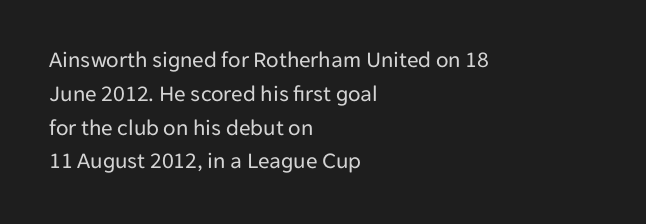
Q: Is the text bold? A: No.
Q: Is the text italic (slanted)? A: No, it is upright.
Q: Is the text underlined? A: No.
Q: How is the paragraph aligned? A: Left-aligned.
Q: Is the spacing between letters normal or unusually wide? A: Normal.
Q: Is the spacing between lines tight, normal or loose? A: Normal.
